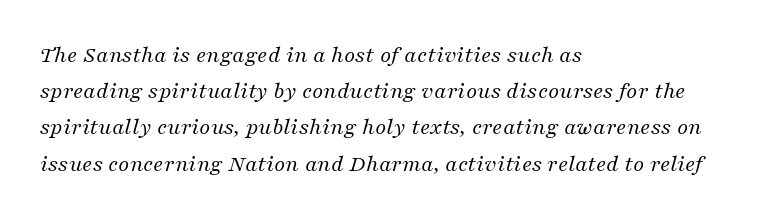
Left-aligned paragraph, ragged on the right. Characters follow at the spacing the type designer built in. Each stroke keeps to a modest, everyday thickness or less. Plain, unruled lines of type. Vertical spacing — default.
